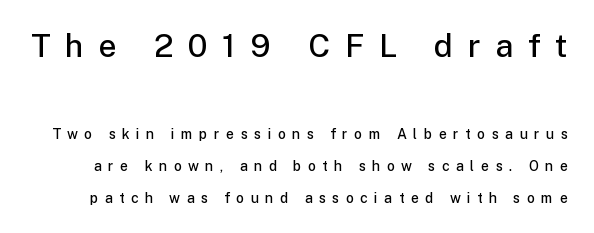
Is the letter spacing exaggerated? Yes — the characters are pushed far apart. Typesetter's note — upper block bumped up in size, lower block left smaller. No word sits above an underline. This is moderately heavy type, rendered in semibold.
